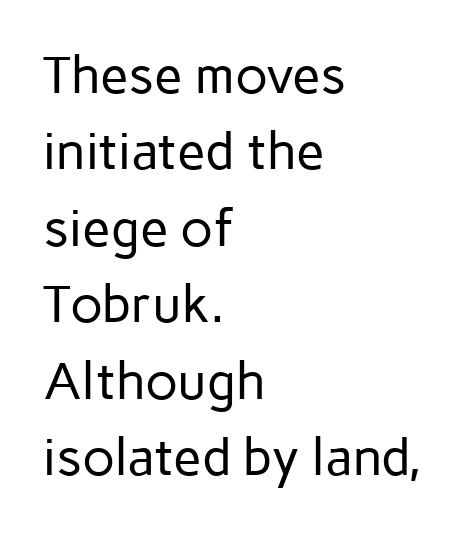
Q: Is the text bold? A: No.
Q: Is the text italic (slanted)? A: No, it is upright.
Q: Is the typeface a serif or a sans-serif typeface? A: Sans-serif.
Q: Is the text underlined? A: No.
Q: How is the paragraph aligned? A: Left-aligned.
Q: Is the spacing between letters normal or unusually wide? A: Normal.
Q: Is the spacing between lines tight, normal or loose? A: Normal.
Q: Width (condensed, normal, or wide)? A: Normal.
Q: Stroke contrast? A: Low.
Q: x-height? A: Medium.
Q: Monospaced? A: No.
